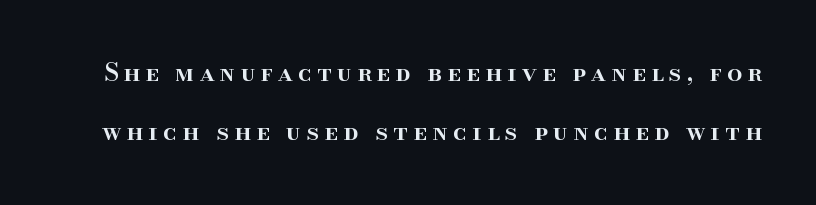
Q: Is the text bold? A: Semi-bold.
Q: Is the text italic (slanted)? A: No, it is upright.
Q: Is the text underlined? A: No.
Q: Is the spacing between letters normal or unusually wide? A: Unusually wide.
Q: Is the spacing between lines tight, normal or loose? A: Loose.
